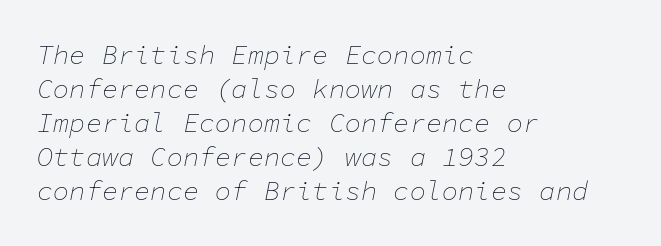
Clear beneath every line of the passage. Weight: in the light-to-regular range. An italicized treatment has been applied to the whole sample. Nothing unusual about the tracking: characters are spaced as the font intends. The block of text has a typical density, with ordinary space between rows.
